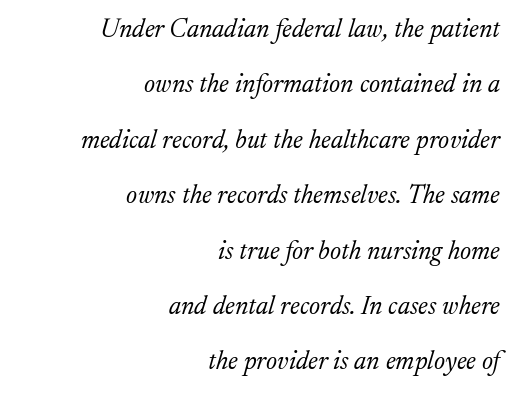
Words float on clear page, feet unadorned. This sample trades compactness for vertical openness between lines. Standard letterfit; no display-style spreading of the glyphs. In terms of posture, this sample is oblique. Ink coverage per letter is moderate at most. In CSS terms this would be text-align: right.
